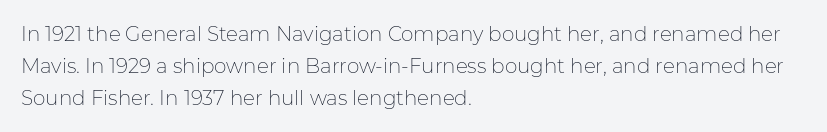
{"italic": "no", "bold": "no", "underline": "no", "align": "left", "line_spacing": "normal", "line_spacing_ratio": 1.6, "letter_spacing": "normal", "letter_spacing_em": 0.0, "glyph_px": 20}
